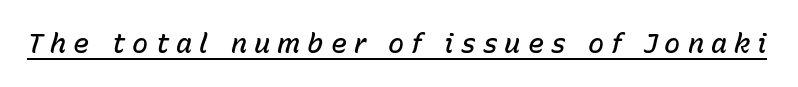
Q: Is the text bold? A: Semi-bold.
Q: Is the text italic (slanted)? A: Yes, it leans right by about 15 degrees.
Q: Is the text underlined? A: Yes.
Q: Is the spacing between letters normal or unusually wide? A: Unusually wide.
